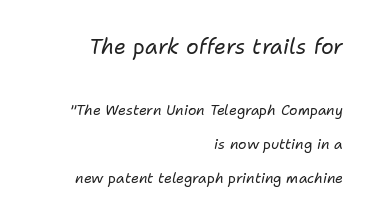
Q: Is the text bold? A: No.
Q: Is the text italic (slanted)? A: Yes, it leans right by about 11 degrees.
Q: Is the text underlined? A: No.
Q: How is the paragraph aligned? A: Right-aligned.
Q: Is the spacing between letters normal or unusually wide? A: Normal.
Q: Is the spacing between lines tight, normal or loose? A: Loose.
Q: Which block of text is set in a larger size, the first (top) or the second (bottom)? A: The first (top) one.
